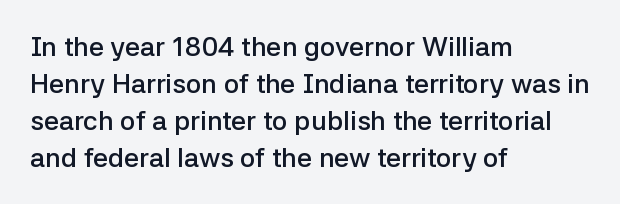
Nobody touched the tracking dial on this one. The space between consecutive lines is moderate. The area under the type is left untouched. Posture: straight, roman, zero tilt. The glyphs have the mass of a demibold cut, below bold.
